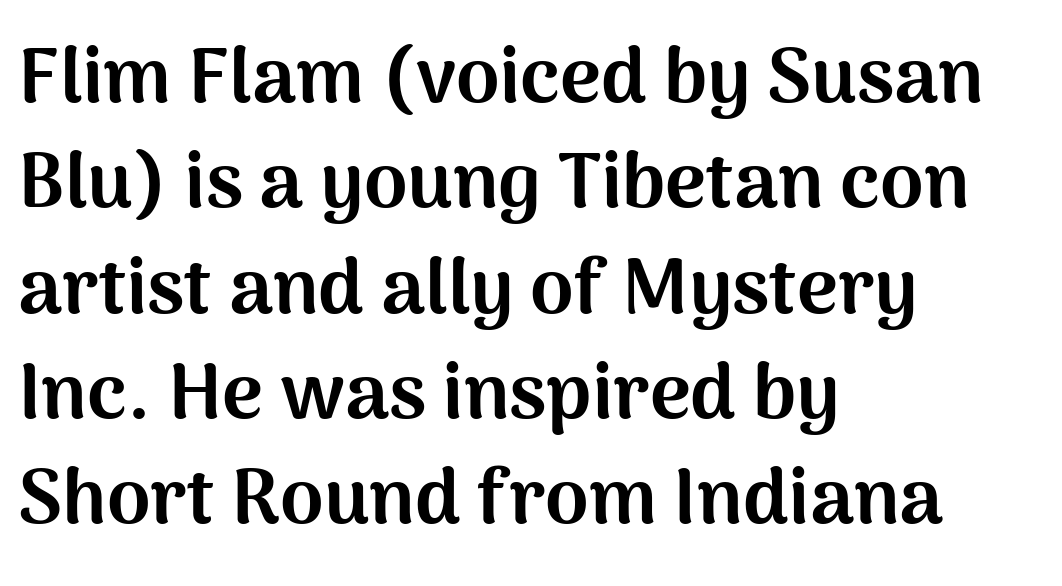
Q: Is the text bold? A: Yes.
Q: Is the text italic (slanted)? A: No, it is upright.
Q: Is the typeface a serif or a sans-serif typeface? A: Sans-serif.
Q: Is the text underlined? A: No.
Q: How is the paragraph aligned? A: Left-aligned.
Q: Is the spacing between letters normal or unusually wide? A: Normal.
Q: Is the spacing between lines tight, normal or loose? A: Normal.
Q: Width (condensed, normal, or wide)? A: Normal.
Q: Stroke contrast? A: Medium.
Q: x-height? A: Medium.
Q: Monospaced? A: No.
